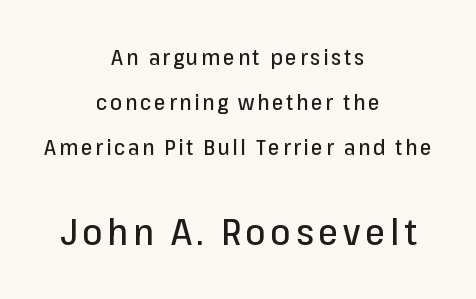
{"serif": "no", "italic": "no", "width": "normal", "stroke_contrast": "low", "x_height": "medium", "monospaced": "no", "underline": "no", "align": "center", "line_spacing": "loose", "line_spacing_ratio": 2.15, "larger_block": "second", "size_ratio": 1.71, "glyph_px": 36}
